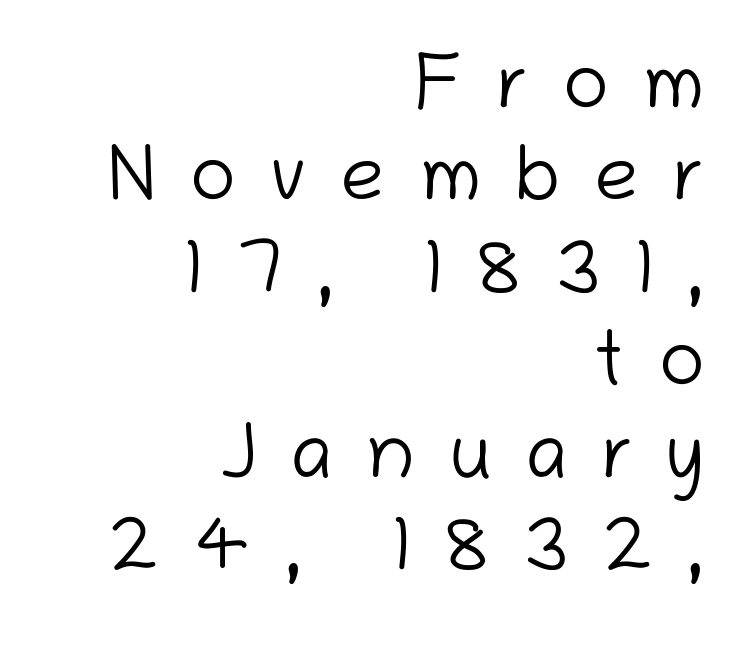
The foot of each line stays bare and open. Think of a printed novel: that variable character pitch is what you see here. The strokes carry an ordinary text weight at most. You could only call the tracking loose — the letters float apart.
